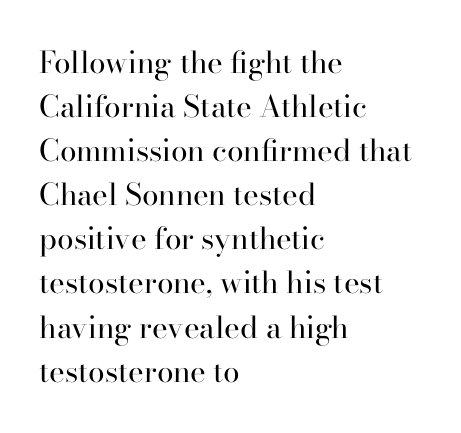
Nothing heavy about these letters — not bold at all. The type family on display is of the serif kind. A typesetter would mark this as roman, not italic. Looks like regular typesetting: each glyph gets only the width it needs. The words here are not underlined.
